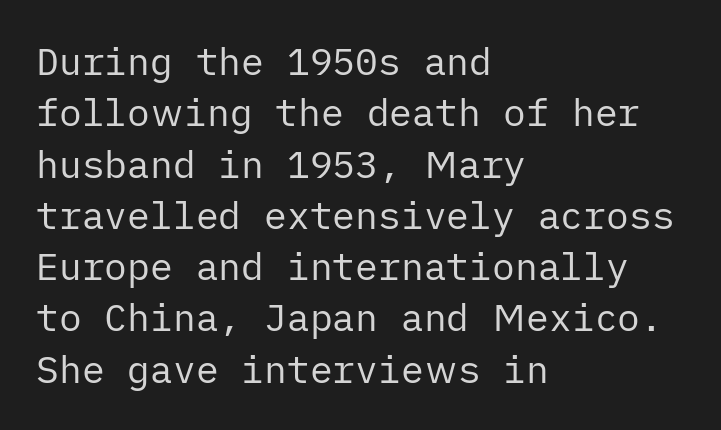
The image shows 38 px regular-weight sans-serif type, upright; set left-aligned, normal line spacing (1.35x), normal letter spacing, not underlined; low stroke contrast and a medium x-height.
